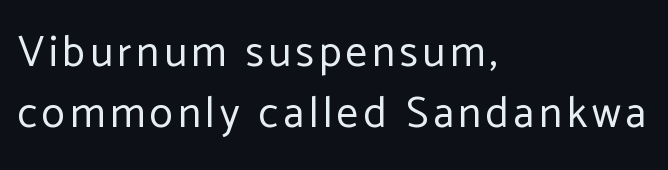
Q: Is the text bold? A: No.
Q: Is the text italic (slanted)? A: No, it is upright.
Q: Is the typeface a serif or a sans-serif typeface? A: Sans-serif.
Q: Is the text underlined? A: No.
Q: How is the paragraph aligned? A: Left-aligned.
Q: Is the spacing between lines tight, normal or loose? A: Normal.
Q: Width (condensed, normal, or wide)? A: Normal.
Q: Stroke contrast? A: Low.
Q: x-height? A: Medium.
Q: Monospaced? A: No.
